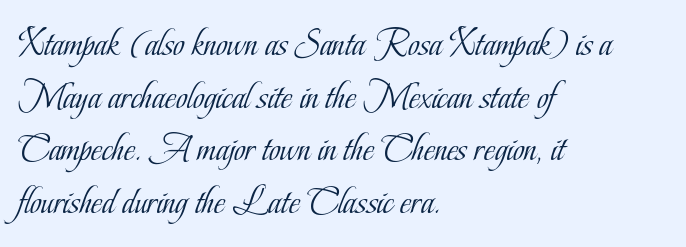
The image shows 39 px light, condensed serif type; set left-aligned, normal line spacing (1.35x), normal letter spacing, not underlined; low stroke contrast and a small x-height.
